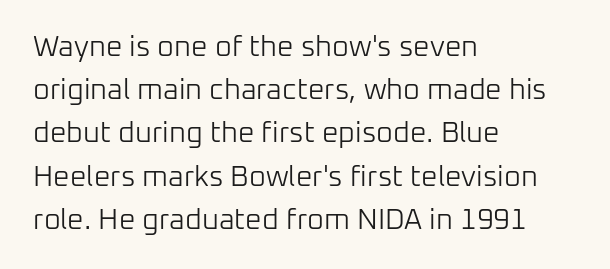
Q: Is the text bold? A: No.
Q: Is the text italic (slanted)? A: No, it is upright.
Q: Is the typeface a serif or a sans-serif typeface? A: Sans-serif.
Q: Is the text underlined? A: No.
Q: How is the paragraph aligned? A: Left-aligned.
Q: Is the spacing between letters normal or unusually wide? A: Normal.
Q: Is the spacing between lines tight, normal or loose? A: Normal.
Q: Width (condensed, normal, or wide)? A: Normal.
Q: Stroke contrast? A: Low.
Q: x-height? A: Medium.
Q: Monospaced? A: No.
